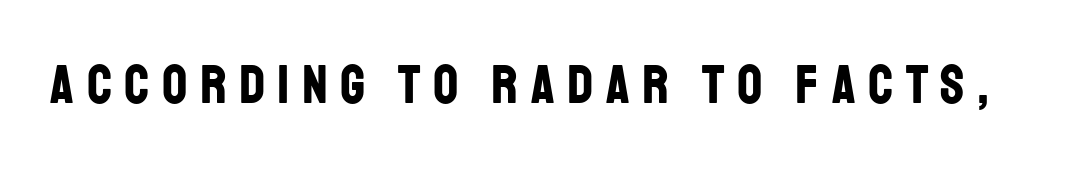
Think of a printed novel: that variable character pitch is what you see here. Typesetter's note: full bold, strokes at maximum text heaviness. Italic: no, the glyphs are upright roman. The horizontal fit of the characters is loose and conspicuously gappy. Nothing sits at the stroke ends, so this counts as sans-serif.
